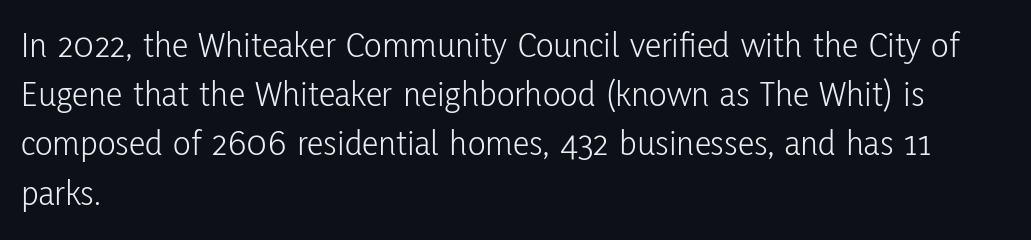
The image shows 37 px light, condensed sans-serif type, upright; set left-aligned, normal line spacing (1.33x), normal letter spacing, not underlined; low stroke contrast and a medium x-height.
